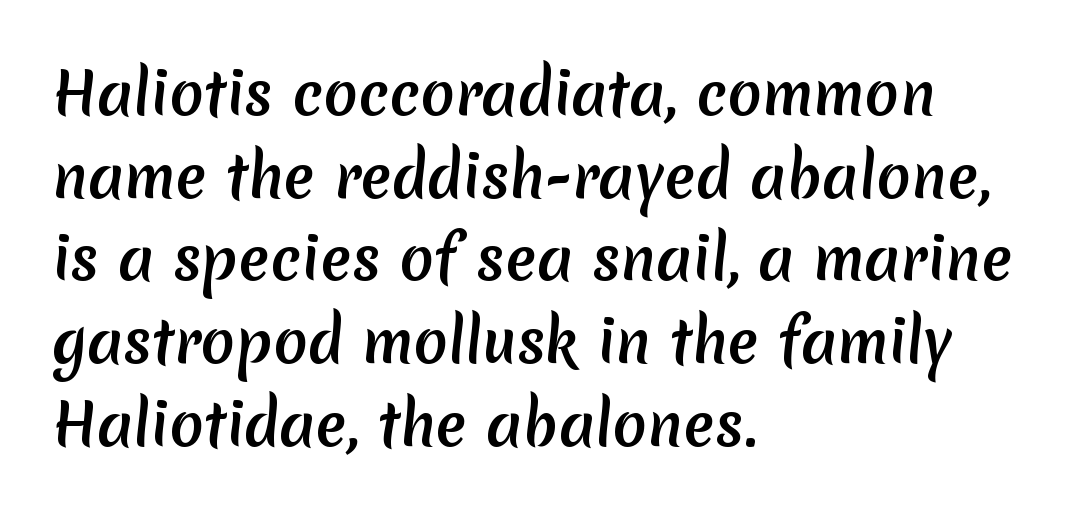
{"serif": "no", "width": "normal", "stroke_contrast": "medium", "x_height": "medium", "monospaced": "no", "underline": "no", "align": "left", "line_spacing": "normal", "line_spacing_ratio": 1.45, "letter_spacing": "normal", "letter_spacing_em": 0.0, "glyph_px": 57}
